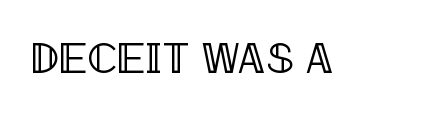
The image shows 44 px condensed type, upright; set normal letter spacing, not underlined; a large x-height.
